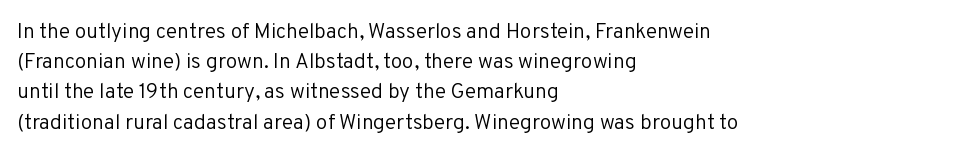
Q: Is the text bold? A: No.
Q: Is the text italic (slanted)? A: No, it is upright.
Q: Is the text underlined? A: No.
Q: How is the paragraph aligned? A: Left-aligned.
Q: Is the spacing between letters normal or unusually wide? A: Normal.
Q: Is the spacing between lines tight, normal or loose? A: Normal.
